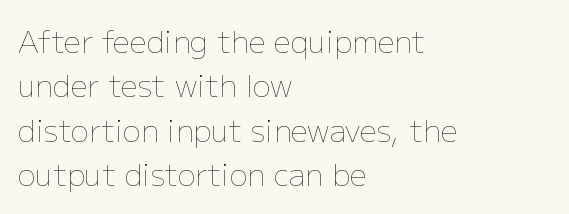
The image shows 30 px thin type, upright; set left-aligned, normal line spacing (1.48x), normal letter spacing, not underlined; low stroke contrast and a medium x-height.
